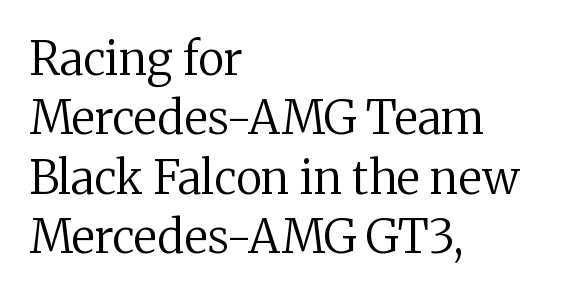
The image shows 46 px regular-weight serif type, upright; set left-aligned, normal line spacing (1.29x), normal letter spacing, not underlined; medium stroke contrast and a medium x-height.
